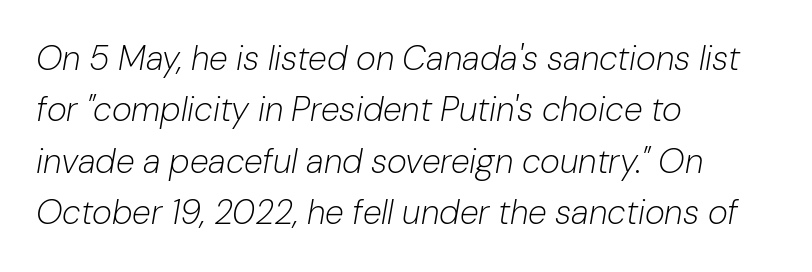
Type without underlining. The text block is weighted toward the left margin, trailing off unevenly rightward. The leading is moderate, giving the passage an even texture. Each stroke keeps to a modest, everyday thickness or less. Think of a printed novel: that variable character pitch is what you see here. Spacing between characters is what you'd get straight out of the box.
